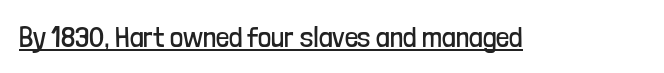
The image shows 29 px regular-weight, condensed sans-serif type, upright; set normal letter spacing, underlined; low stroke contrast and a medium x-height.
